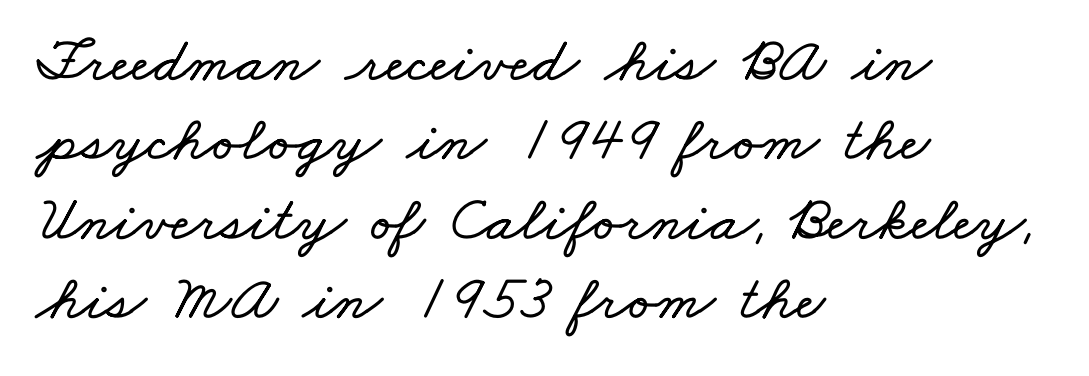
Q: Is the text underlined? A: No.
Q: How is the paragraph aligned? A: Left-aligned.
Q: Is the spacing between letters normal or unusually wide? A: Normal.
Q: Width (condensed, normal, or wide)? A: Wide.
Q: Stroke contrast? A: Low.
Q: x-height? A: Small.
Q: Monospaced? A: No.
